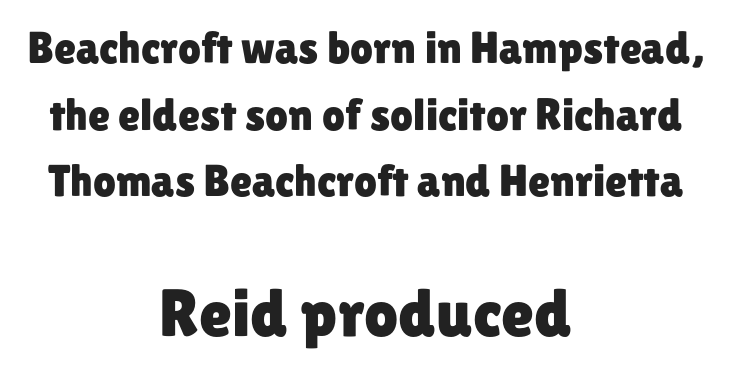
Short and long lines alike share a common midpoint. What kind of face is this? One without serifs — a sans. Do the characters align in a grid? No, the font is proportional. Descenders hang freely into open space. Does the lettering tilt? It doesn't — this is upright.
